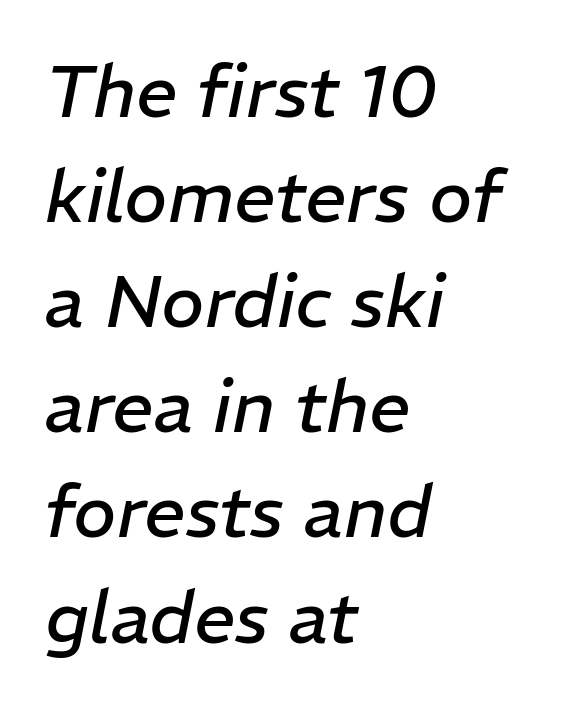
Q: Is the text bold? A: No.
Q: Is the text italic (slanted)? A: Yes, it leans right by about 11 degrees.
Q: Is the text underlined? A: No.
Q: How is the paragraph aligned? A: Left-aligned.
Q: Is the spacing between letters normal or unusually wide? A: Normal.
Q: Is the spacing between lines tight, normal or loose? A: Normal.
Q: Width (condensed, normal, or wide)? A: Normal.
Q: Stroke contrast? A: Low.
Q: x-height? A: Medium.
Q: Monospaced? A: No.
